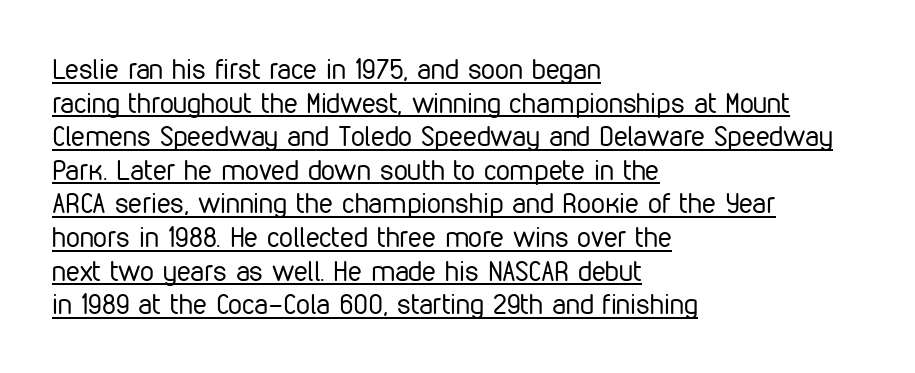
{"serif": "no", "italic": "no", "bold": "no", "weight": "regular", "width": "condensed", "stroke_contrast": "low", "x_height": "medium", "monospaced": "no", "underline": "yes", "align": "left", "line_spacing_ratio": 1.2, "letter_spacing": "normal", "letter_spacing_em": 0.0, "glyph_px": 28}
